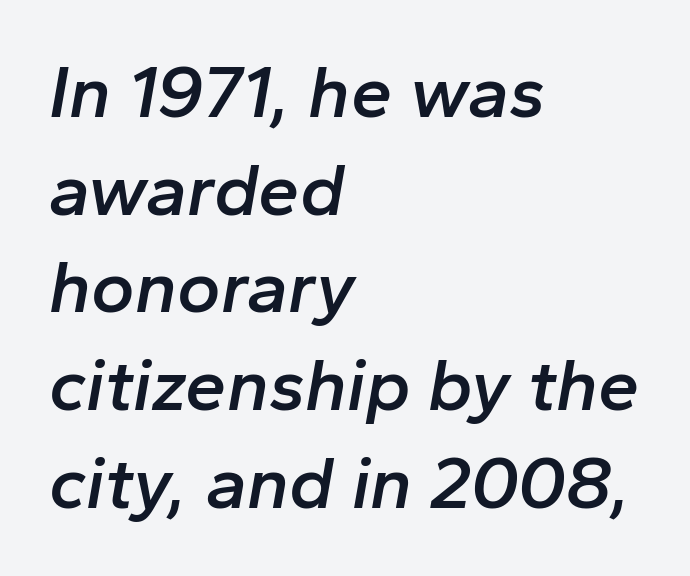
Reading down the column, the eye jumps a familiar distance to each next line. The letters sit at their default tracking, neither squeezed nor spread. This sample has the flowing, uneven cadence of proportional lettering. Horizontal alignment here is leftward, the default for most running prose. It's the slanting kind of type. Set as a demibold, roughly 600 on the weight scale.
